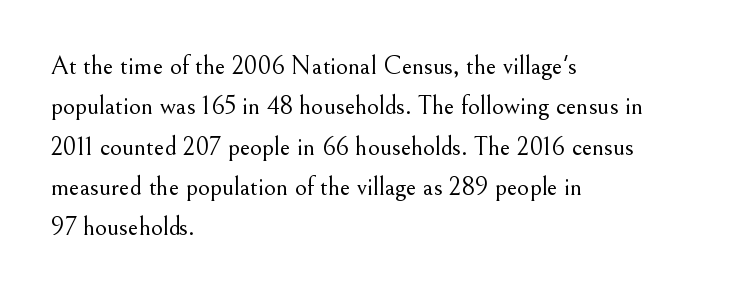
Q: Is the text bold? A: No.
Q: Is the text italic (slanted)? A: No, it is upright.
Q: Is the text underlined? A: No.
Q: How is the paragraph aligned? A: Left-aligned.
Q: Is the spacing between letters normal or unusually wide? A: Normal.
Q: Is the spacing between lines tight, normal or loose? A: Normal.
